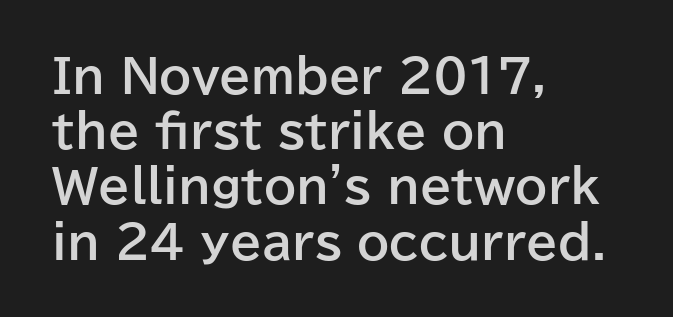
Q: Is the text bold? A: Yes.
Q: Is the text italic (slanted)? A: No, it is upright.
Q: Is the typeface a serif or a sans-serif typeface? A: Sans-serif.
Q: Is the text underlined? A: No.
Q: How is the paragraph aligned? A: Left-aligned.
Q: Is the spacing between letters normal or unusually wide? A: Normal.
Q: Width (condensed, normal, or wide)? A: Normal.
Q: Stroke contrast? A: Low.
Q: x-height? A: Medium.
Q: Monospaced? A: No.
